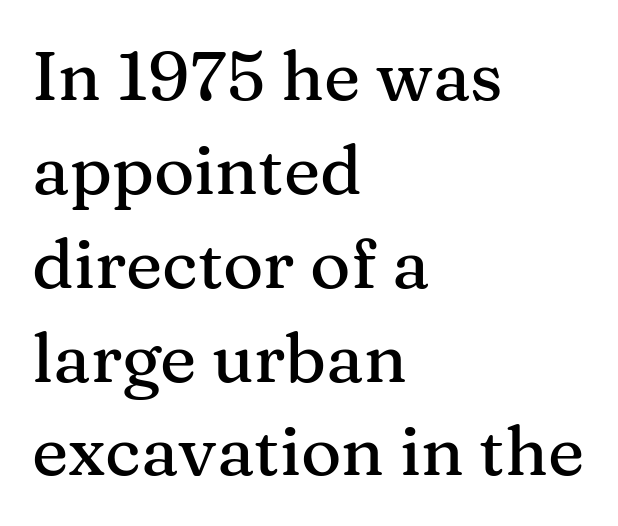
{"serif": "yes", "italic": "no", "width": "normal", "stroke_contrast": "medium", "x_height": "medium", "monospaced": "no", "underline": "no", "align": "left", "line_spacing": "normal", "line_spacing_ratio": 1.36, "letter_spacing": "normal", "letter_spacing_em": 0.0, "glyph_px": 69}
